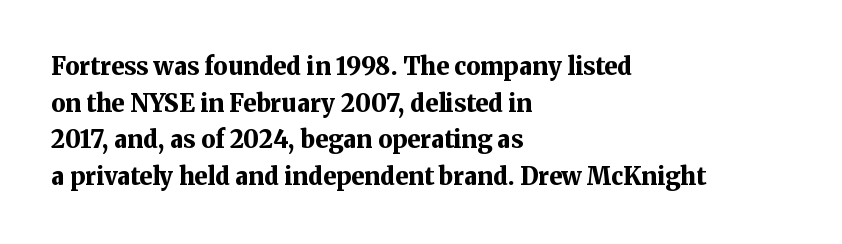
{"italic": "no", "bold": "yes", "underline": "no", "align": "left", "line_spacing": "normal", "line_spacing_ratio": 1.53, "letter_spacing": "normal", "letter_spacing_em": 0.0, "glyph_px": 24}
